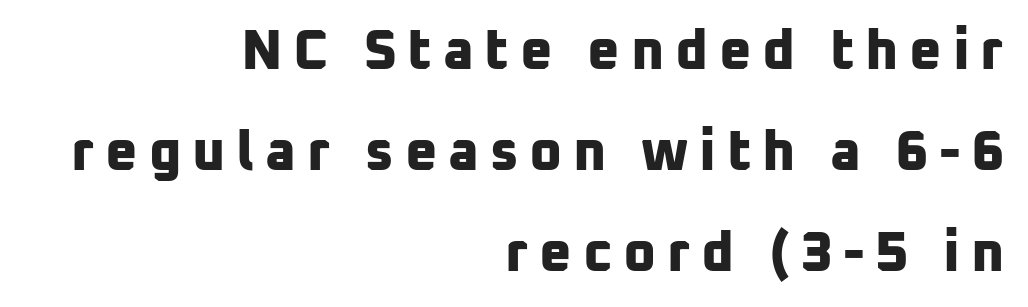
{"serif": "no", "bold": "yes", "weight": "bold", "width": "normal", "stroke_contrast": "low", "x_height": "medium", "monospaced": "no", "underline": "no", "align": "right", "line_spacing_ratio": 1.8, "glyph_px": 56}
